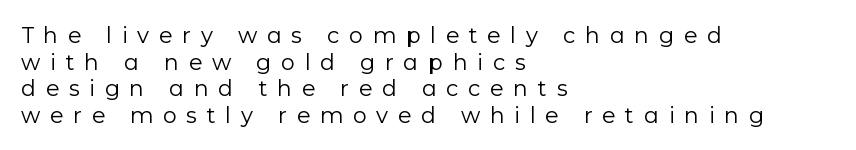
{"italic": "no", "bold": "no", "underline": "no", "align": "left", "line_spacing_ratio": 1.21, "letter_spacing": "wide", "letter_spacing_em": 0.44, "glyph_px": 22}
